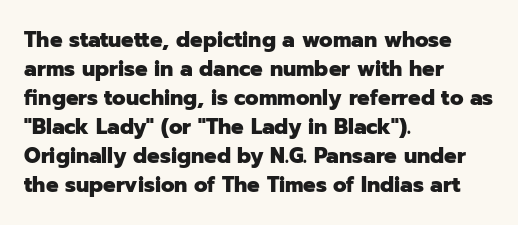
Q: Is the text bold? A: Yes.
Q: Is the text italic (slanted)? A: No, it is upright.
Q: Is the text underlined? A: No.
Q: How is the paragraph aligned? A: Left-aligned.
Q: Is the spacing between letters normal or unusually wide? A: Normal.
Q: Is the spacing between lines tight, normal or loose? A: Normal.
